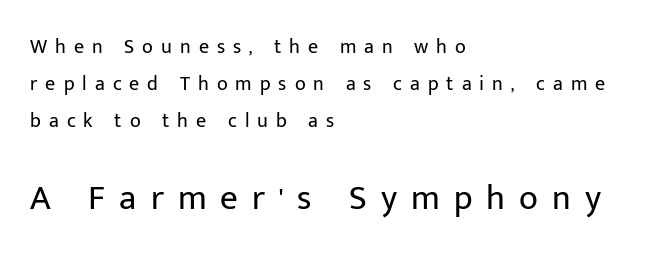
The passage shown is typed in a proportional face where columns would drift. Ordinary non-slanted type is in use. The text block is weighted toward the left margin, trailing off unevenly rightward. The font family rendered here belongs to the sans-serif group. The weight would be labelled regular, book, light, or lighter still.
